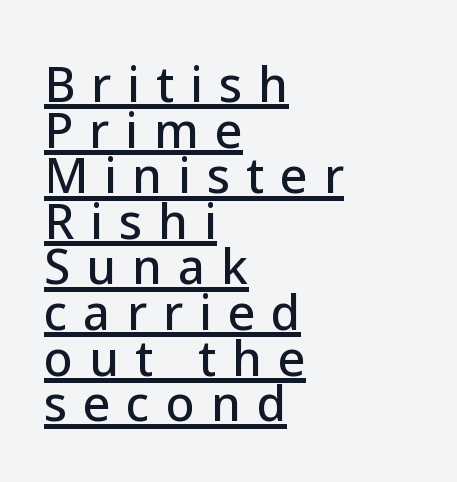
Type style note: lacks serifs. These lines huddle together more closely than default settings would place them. Reading down the block, your eye returns to a fixed left position each line. You can tell it's not italic because the verticals are truly vertical. This sample has the flowing, uneven cadence of proportional lettering. In terms of letterspacing, this is a distinctly airy, spread setting.
